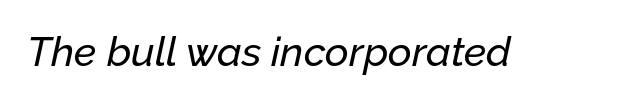
Q: Is the text italic (slanted)? A: Yes, it leans right by about 12 degrees.
Q: Is the text underlined? A: No.
Q: Is the spacing between letters normal or unusually wide? A: Normal.
Q: Width (condensed, normal, or wide)? A: Normal.
Q: Stroke contrast? A: Low.
Q: x-height? A: Medium.
Q: Monospaced? A: No.
